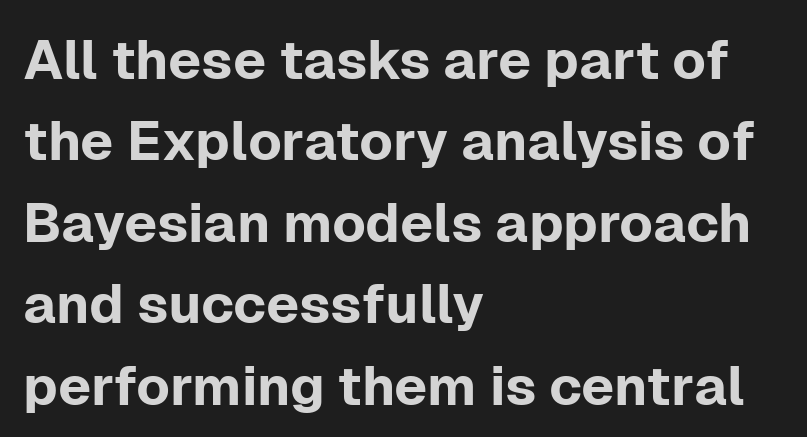
The image shows 55 px sans-serif type, upright; set left-aligned, normal line spacing (1.48x), normal letter spacing, not underlined; low stroke contrast and a medium x-height.
